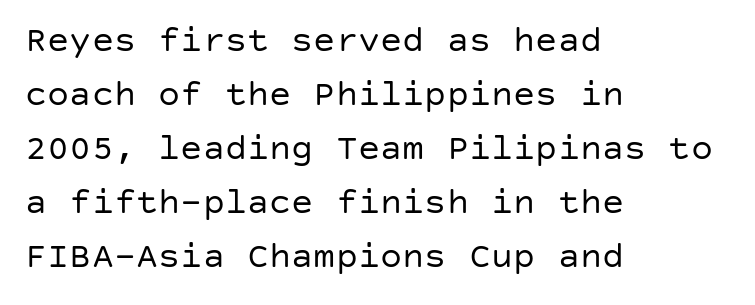
{"serif": "no", "italic": "no", "bold": "no", "weight": "regular", "width": "normal", "stroke_contrast": "low", "x_height": "large", "underline": "no", "align": "left", "line_spacing": "normal", "line_spacing_ratio": 1.46, "letter_spacing": "normal", "letter_spacing_em": 0.0, "glyph_px": 37}
